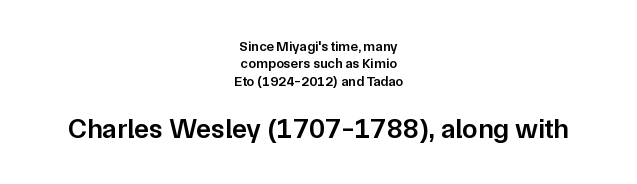
{"serif": "no", "italic": "no", "bold": "semi", "weight": "semibold", "width": "normal", "stroke_contrast": "low", "x_height": "medium", "monospaced": "no", "underline": "no", "align": "center", "line_spacing_ratio": 1.24, "letter_spacing": "normal", "letter_spacing_em": 0.0, "larger_block": "second", "size_ratio": 2.0, "glyph_px": 28}
